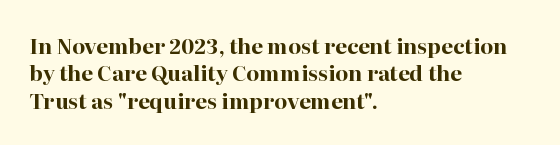
Q: Is the text bold? A: Yes.
Q: Is the text italic (slanted)? A: No, it is upright.
Q: Is the text underlined? A: No.
Q: How is the paragraph aligned? A: Left-aligned.
Q: Is the spacing between letters normal or unusually wide? A: Normal.
Q: Is the spacing between lines tight, normal or loose? A: Normal.
